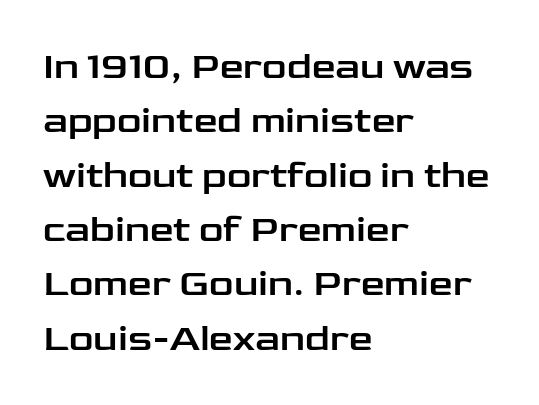
{"serif": "no", "italic": "no", "width": "wide", "stroke_contrast": "low", "x_height": "medium", "monospaced": "no", "underline": "no", "align": "left", "line_spacing": "normal", "line_spacing_ratio": 1.43, "letter_spacing": "normal", "letter_spacing_em": 0.0, "glyph_px": 38}
